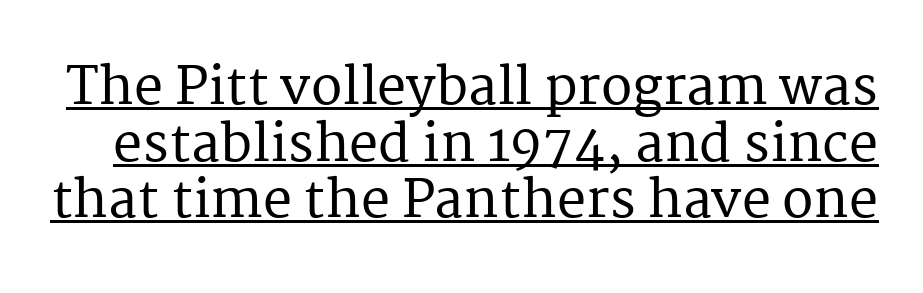
Q: Is the text italic (slanted)? A: No, it is upright.
Q: Is the typeface a serif or a sans-serif typeface? A: Serif.
Q: Is the text underlined? A: Yes.
Q: Is the spacing between letters normal or unusually wide? A: Normal.
Q: Is the spacing between lines tight, normal or loose? A: Tight.
Q: Width (condensed, normal, or wide)? A: Normal.
Q: Stroke contrast? A: Medium.
Q: x-height? A: Medium.
Q: Monospaced? A: No.
